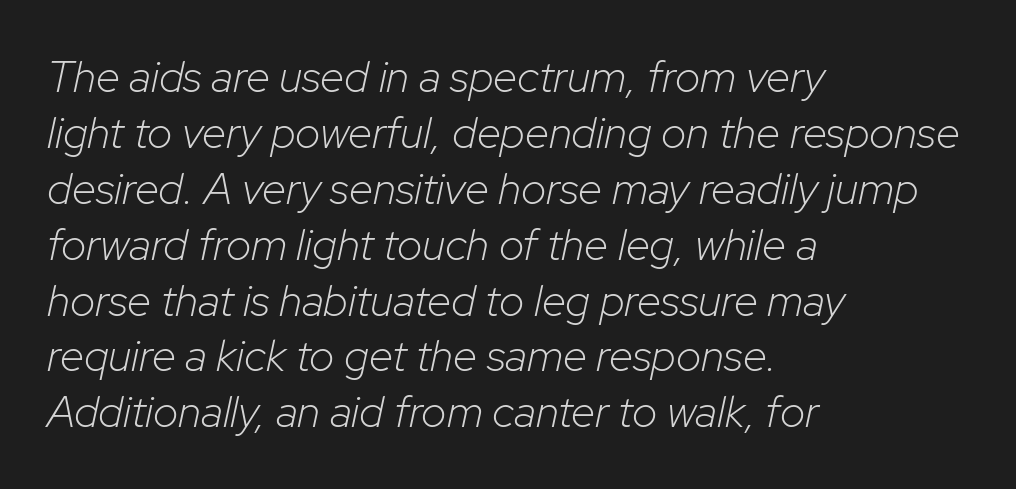
The horizontal fit of the characters is conventional and even. The axis of the letterforms is tilted away from vertical. Normally led — the rows are evenly, conventionally spaced. The cut favours lightness, reaching ordinary text weight at its darkest. Each row of text sits above clean, open space.
